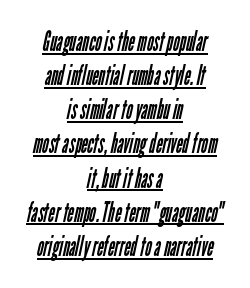
Does the type have serifs? No, each stem ends abruptly. Neither beginnings nor endings align; midpoints do. Nobody touched the tracking dial on this one. The letters advance in unequal steps, a hallmark of proportional type.
